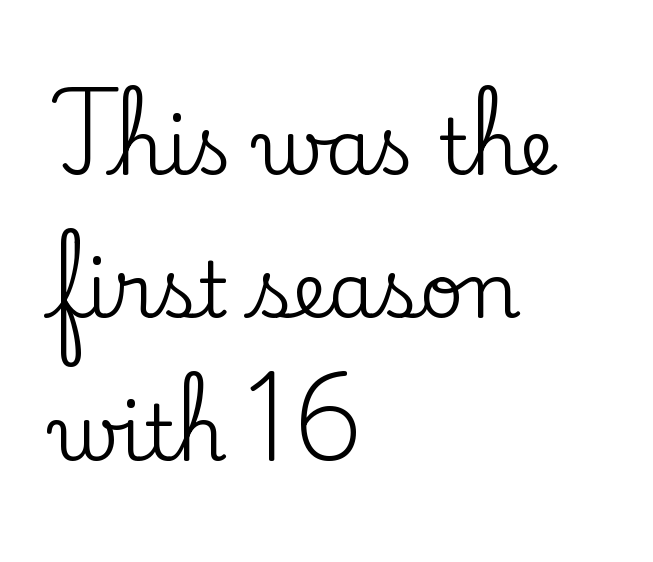
{"serif": "yes", "italic": "no", "width": "normal", "stroke_contrast": "low", "x_height": "small", "monospaced": "no", "underline": "no", "align": "left", "line_spacing_ratio": 1.86, "letter_spacing": "normal", "letter_spacing_em": 0.0, "glyph_px": 77}
